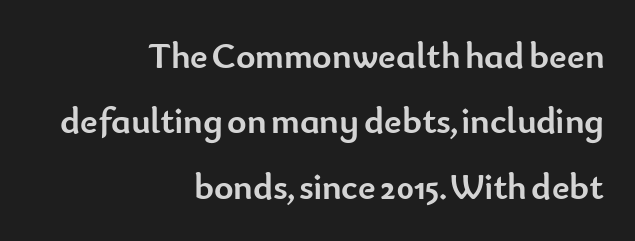
{"serif": "no", "italic": "no", "bold": "yes", "weight": "semibold", "width": "normal", "stroke_contrast": "low", "x_height": "small", "monospaced": "no", "underline": "no", "align": "right", "line_spacing_ratio": 1.77, "letter_spacing": "normal", "letter_spacing_em": 0.0, "glyph_px": 37}
